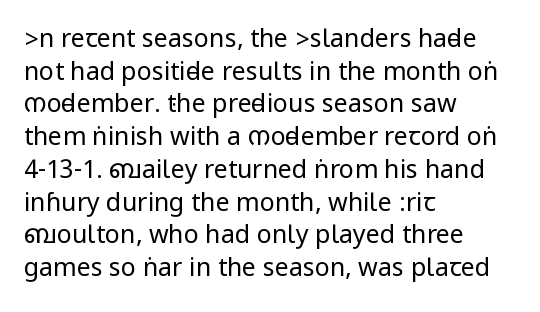
What's the leading like? Ordinary, nothing unusual. The passage shown has conventional tracking throughout. The typography opts for an upright posture over an oblique one. The passage is arranged the way most books set body copy — flush left.
